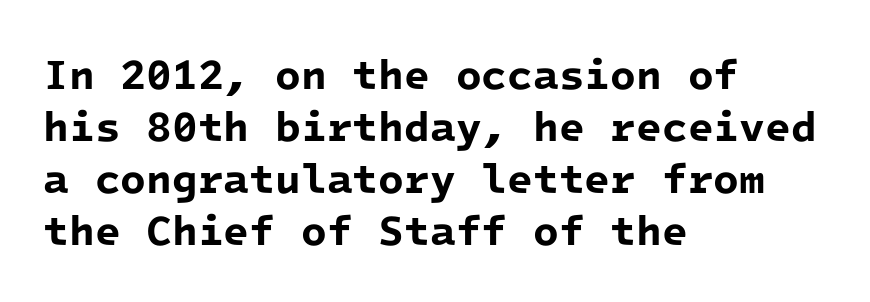
The image shows 42 px bold sans-serif type, monospaced; set left-aligned, line spacing 1.24x, normal letter spacing, not underlined; low stroke contrast and a medium x-height.
